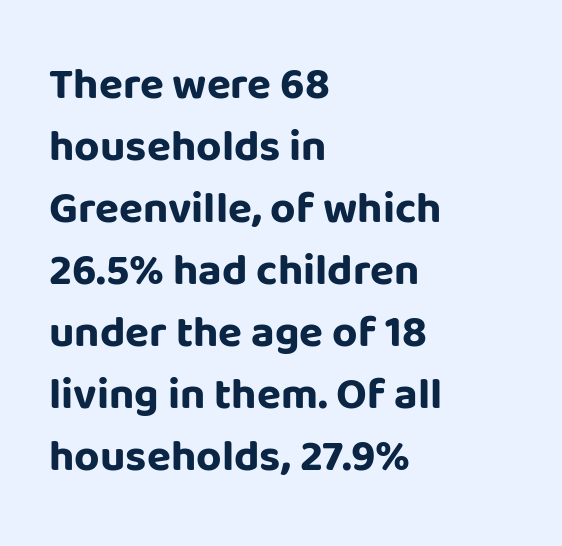
The image shows 44 px bold sans-serif type, upright; set left-aligned, normal line spacing (1.41x), normal letter spacing, not underlined; low stroke contrast and a large x-height.
